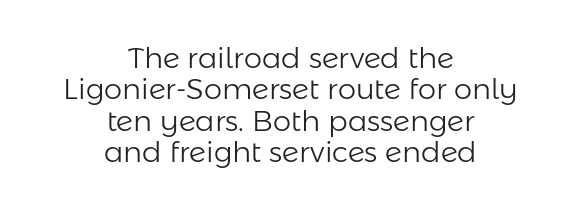
The image shows 29 px light sans-serif type, upright; set centered, tight line spacing (1.08x), normal letter spacing, not underlined; low stroke contrast and a medium x-height.
